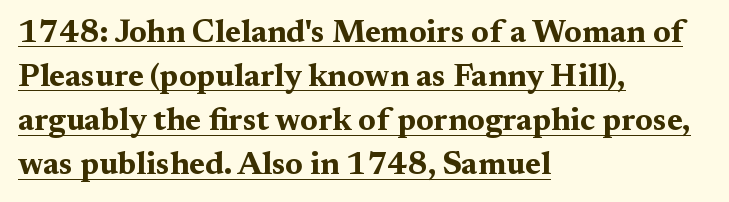
Where is the straight margin? On the left. Yep, those are serifs on the letters. Think of a printed novel: that variable character pitch is what you see here. Each line of the rendering has a horizontal stroke beneath the glyphs. Each glyph is drawn with heavy, bold strokes.
